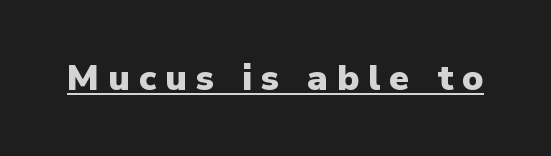
Emphasis is given by a line drawn under the lettering. A dark, heavy texture on the line: the type is bold. The glyphs in this specimen are sans serif. A typesetter would mark this as roman, not italic.
